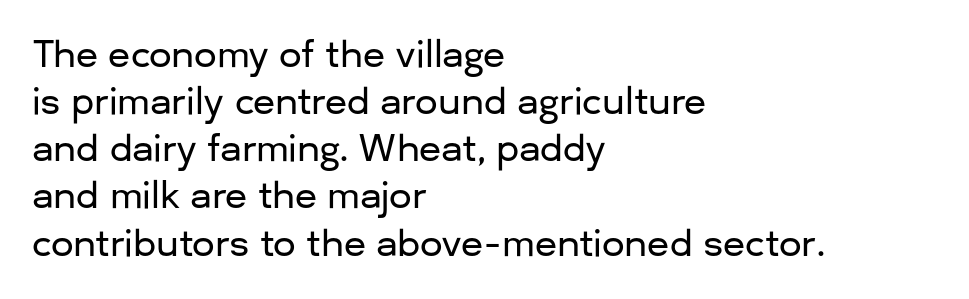
Summary of vertical rhythm: regular, with standard interline spacing. Between one letter and the next there's only the usual sliver of space. Type style note: lacks serifs. Is this a fixed-width face? No — the glyphs have proportional, varying widths. Descenders are the only things crossing below the line.
